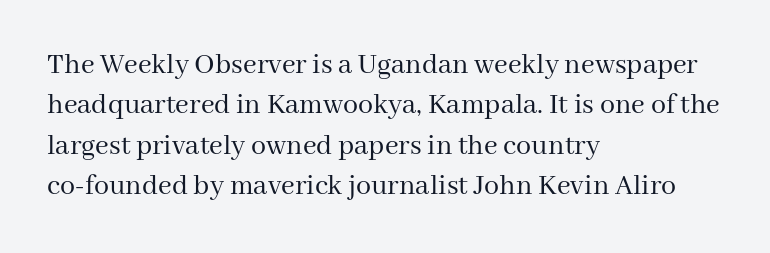
{"serif": "yes", "italic": "no", "bold": "no", "weight": "regular", "width": "normal", "stroke_contrast": "medium", "x_height": "medium", "monospaced": "no", "underline": "no", "align": "left", "line_spacing": "normal", "line_spacing_ratio": 1.35, "letter_spacing": "normal", "letter_spacing_em": 0.0, "glyph_px": 30}
